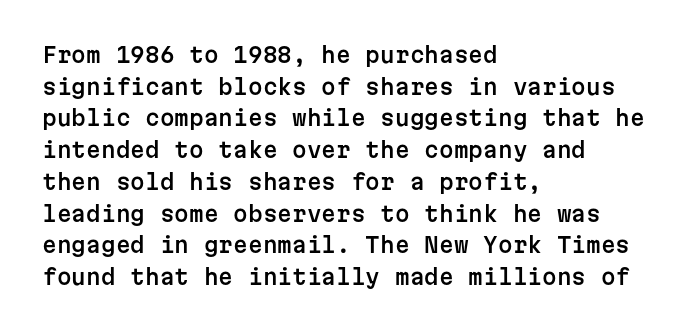
The image shows 21 px text type, upright; set left-aligned, normal line spacing (1.51x), normal letter spacing, not underlined.
